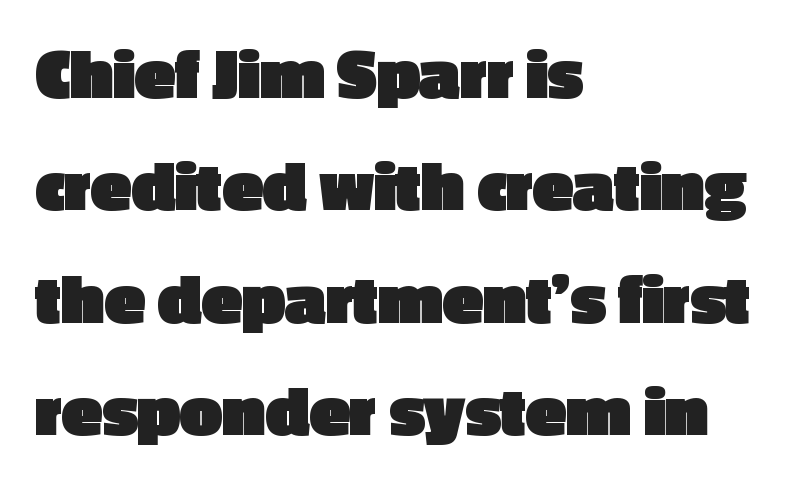
{"serif": "no", "italic": "no", "bold": "yes", "weight": "heavy", "width": "normal", "x_height": "medium", "monospaced": "no", "underline": "no", "align": "left", "line_spacing": "normal", "line_spacing_ratio": 1.5, "letter_spacing": "normal", "letter_spacing_em": 0.0, "glyph_px": 75}
